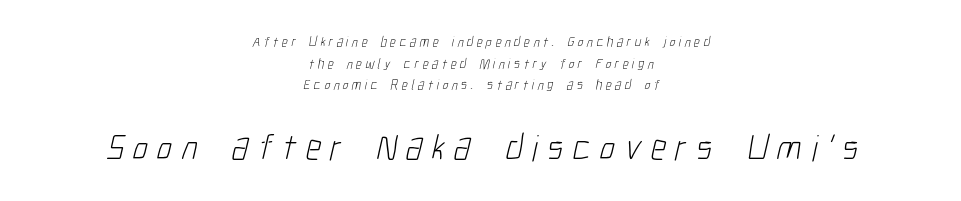
Q: Is the text bold? A: No.
Q: Is the typeface a serif or a sans-serif typeface? A: Sans-serif.
Q: Is the text underlined? A: No.
Q: How is the paragraph aligned? A: Centered.
Q: Is the spacing between letters normal or unusually wide? A: Unusually wide.
Q: Is the spacing between lines tight, normal or loose? A: Normal.
Q: Which block of text is set in a larger size, the first (top) or the second (bottom)? A: The second (bottom) one.
Q: Width (condensed, normal, or wide)? A: Condensed.
Q: Stroke contrast? A: Low.
Q: x-height? A: Medium.
Q: Monospaced? A: No.
